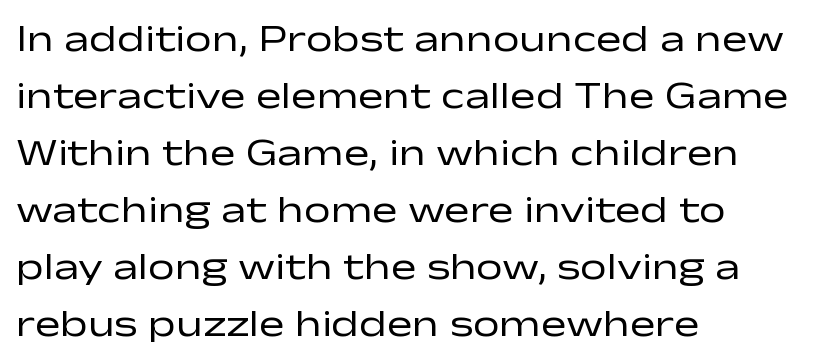
Q: Is the text bold? A: No.
Q: Is the text italic (slanted)? A: No, it is upright.
Q: Is the typeface a serif or a sans-serif typeface? A: Sans-serif.
Q: Is the text underlined? A: No.
Q: How is the paragraph aligned? A: Left-aligned.
Q: Is the spacing between letters normal or unusually wide? A: Normal.
Q: Is the spacing between lines tight, normal or loose? A: Normal.
Q: Width (condensed, normal, or wide)? A: Wide.
Q: Stroke contrast? A: Low.
Q: x-height? A: Medium.
Q: Monospaced? A: No.
